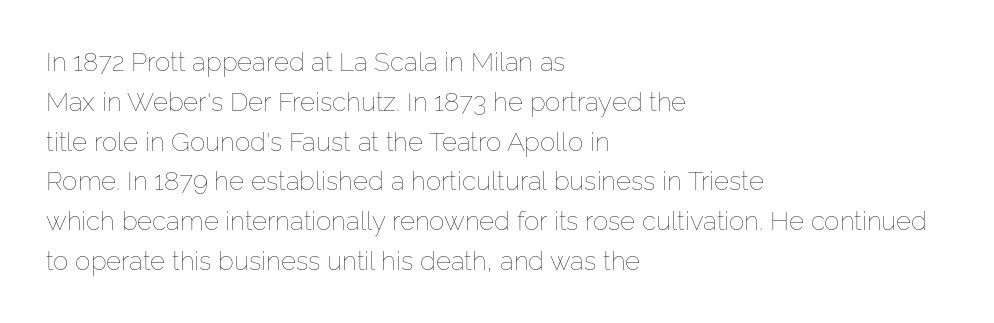
The image shows 26 px text type, upright; set left-aligned, normal line spacing (1.53x), normal letter spacing, not underlined.
